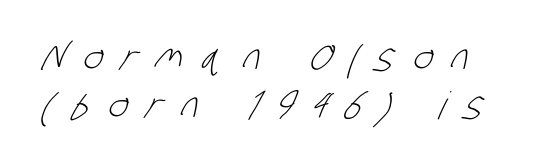
{"serif": "no", "bold": "no", "weight": "light", "width": "condensed", "stroke_contrast": "low", "x_height": "large", "monospaced": "no", "underline": "no", "line_spacing": "normal", "line_spacing_ratio": 1.26, "letter_spacing": "wide", "letter_spacing_em": 0.49, "glyph_px": 38}
